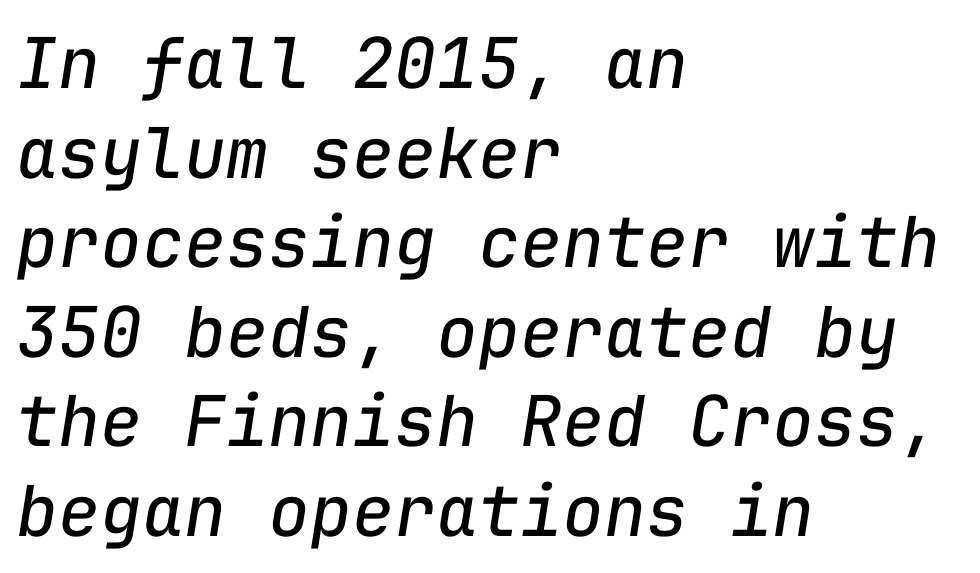
Q: Is the text bold? A: No.
Q: Is the text italic (slanted)? A: Yes, it leans right by about 9 degrees.
Q: Is the text underlined? A: No.
Q: How is the paragraph aligned? A: Left-aligned.
Q: Is the spacing between letters normal or unusually wide? A: Normal.
Q: Is the spacing between lines tight, normal or loose? A: Normal.
Q: Width (condensed, normal, or wide)? A: Normal.
Q: Stroke contrast? A: Low.
Q: x-height? A: Medium.
Q: Monospaced? A: Yes.
